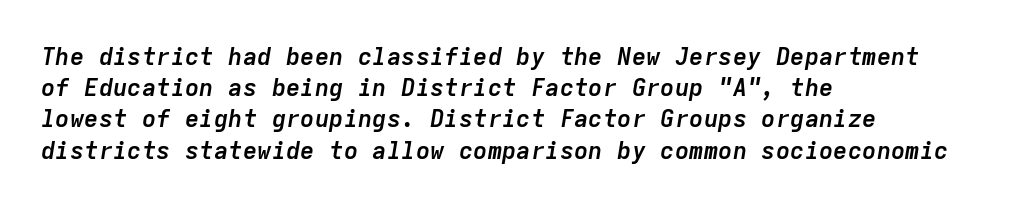
{"italic": "yes", "lean": "right", "slant_degrees": 9, "bold": "yes", "underline": "no", "align": "left", "line_spacing": "normal", "line_spacing_ratio": 1.3, "letter_spacing": "normal", "letter_spacing_em": 0.0, "glyph_px": 24}
